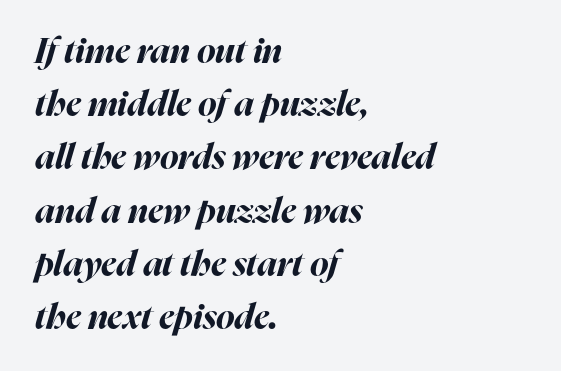
Q: Is the text bold? A: Yes.
Q: Is the text italic (slanted)? A: Yes, it leans right by about 16 degrees.
Q: Is the text underlined? A: No.
Q: How is the paragraph aligned? A: Left-aligned.
Q: Is the spacing between letters normal or unusually wide? A: Normal.
Q: Is the spacing between lines tight, normal or loose? A: Normal.
Q: Width (condensed, normal, or wide)? A: Normal.
Q: Stroke contrast? A: High.
Q: x-height? A: Medium.
Q: Monospaced? A: No.
